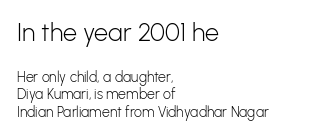
The image shows 25 px text type, upright; set left-aligned, line spacing 1.24x, normal letter spacing, not underlined; the first (top) block is 1.79x larger.
